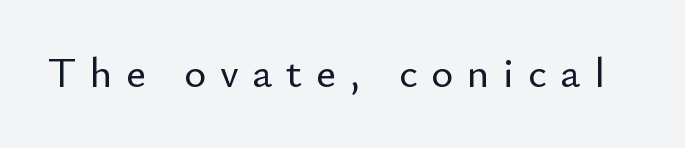
The image shows 42 px sans-serif type, upright; set unusually wide letter spacing (+0.33 em), not underlined; low stroke contrast and a small x-height.
